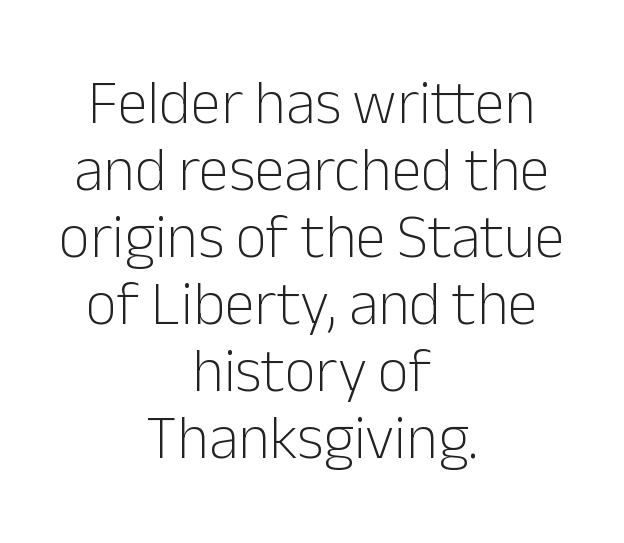
{"serif": "no", "italic": "no", "bold": "no", "weight": "light", "width": "normal", "stroke_contrast": "low", "x_height": "medium", "monospaced": "no", "underline": "no", "align": "center", "line_spacing": "tight", "line_spacing_ratio": 1.1, "letter_spacing": "normal", "letter_spacing_em": 0.0, "glyph_px": 61}
